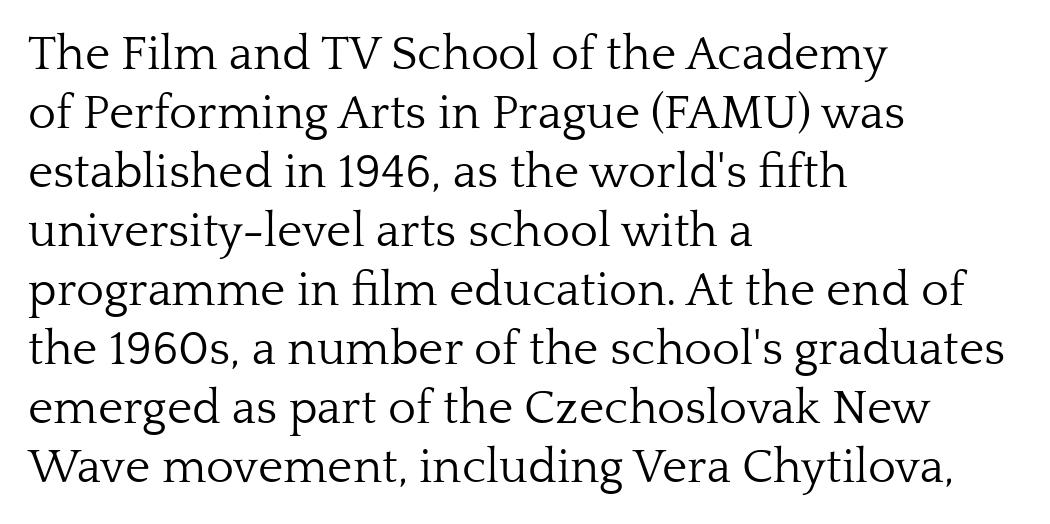
Q: Is the text bold? A: No.
Q: Is the text italic (slanted)? A: No, it is upright.
Q: Is the typeface a serif or a sans-serif typeface? A: Serif.
Q: Is the text underlined? A: No.
Q: How is the paragraph aligned? A: Left-aligned.
Q: Is the spacing between letters normal or unusually wide? A: Normal.
Q: Width (condensed, normal, or wide)? A: Normal.
Q: Stroke contrast? A: Low.
Q: x-height? A: Medium.
Q: Monospaced? A: No.
